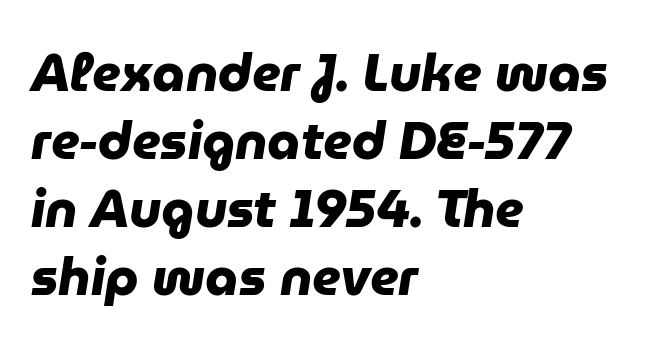
The image shows 52 px heavy sans-serif type; set left-aligned, normal line spacing (1.31x), normal letter spacing, not underlined; low stroke contrast and a medium x-height.
